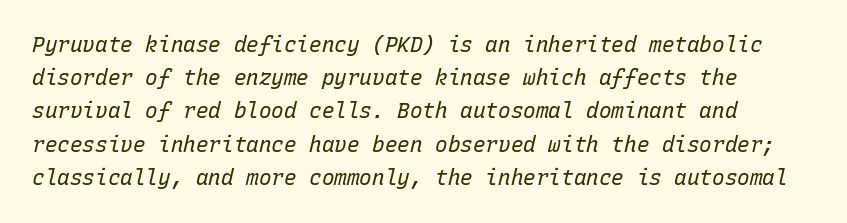
Type without underlining. This block has exactly the height ordinary leading produces. Compared with typical body copy, the letter spacing here is the same. Ink coverage per letter is moderate at most. Italic? Definitely — the glyphs are oblique.
